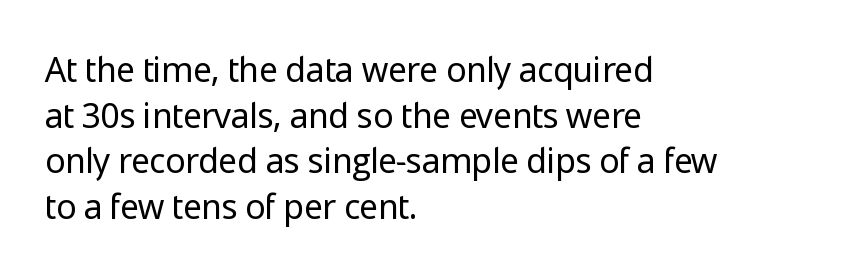
The line-height multiplier appears to be the usual default. The lines are quadded left. No chunkiness to these letters — they're not bold. I'd call this a sans setting — the letters go barefoot. Rule under the text: the space is simply empty. Letter spacing: default.
